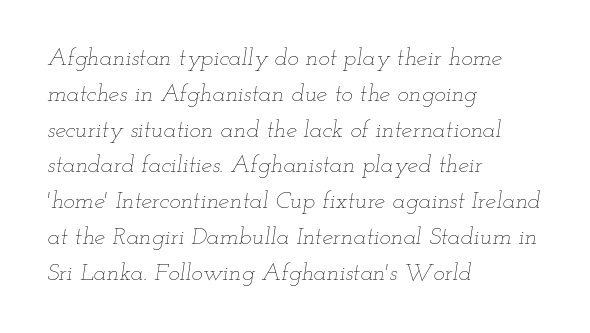
The image shows 24 px text type, italic (leaning right); set left-aligned, normal line spacing (1.49x), normal letter spacing, not underlined.
